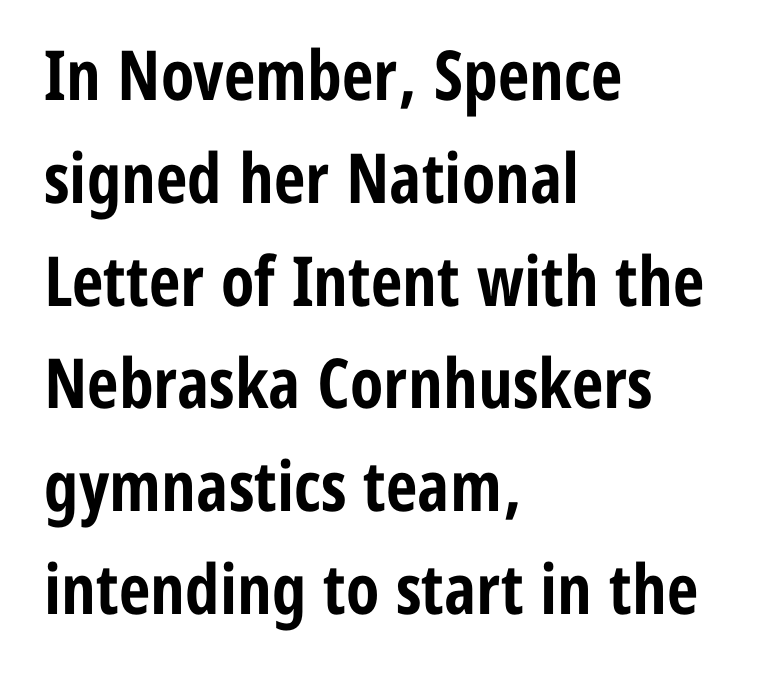
The image shows 69 px bold, condensed sans-serif type, upright; set left-aligned, normal line spacing (1.49x), normal letter spacing, not underlined; low stroke contrast and a medium x-height.
